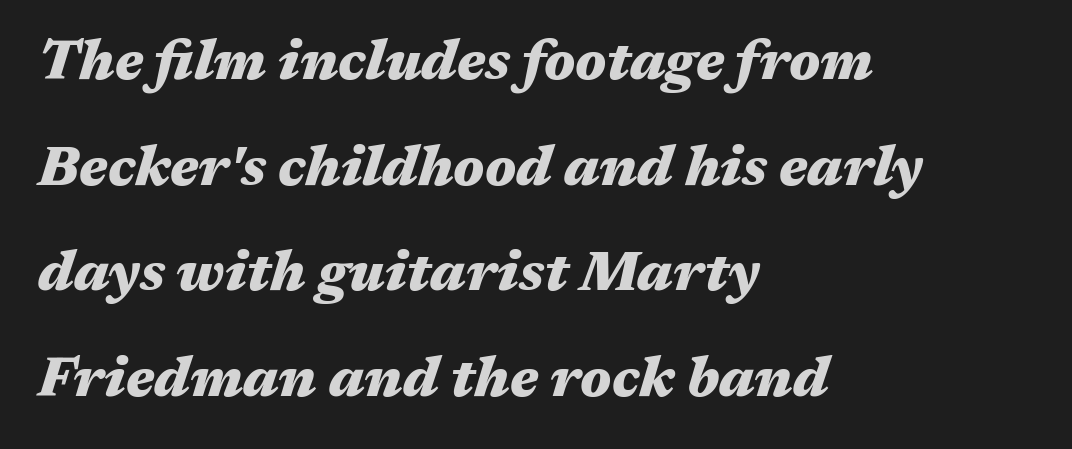
Q: Is the text bold? A: Yes.
Q: Is the text italic (slanted)? A: Yes, it leans right by about 17 degrees.
Q: Is the text underlined? A: No.
Q: How is the paragraph aligned? A: Left-aligned.
Q: Is the spacing between letters normal or unusually wide? A: Normal.
Q: Is the spacing between lines tight, normal or loose? A: Loose.
Q: Width (condensed, normal, or wide)? A: Wide.
Q: Stroke contrast? A: Medium.
Q: x-height? A: Medium.
Q: Monospaced? A: No.
